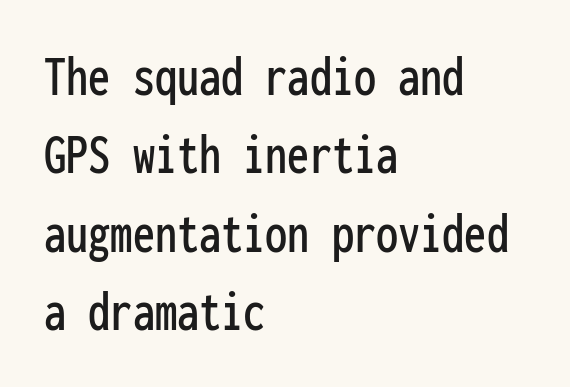
{"serif": "no", "italic": "no", "width": "condensed", "stroke_contrast": "low", "x_height": "medium", "monospaced": "yes", "underline": "no", "align": "left", "line_spacing": "normal", "line_spacing_ratio": 1.33, "letter_spacing": "normal", "letter_spacing_em": 0.0, "glyph_px": 59}
